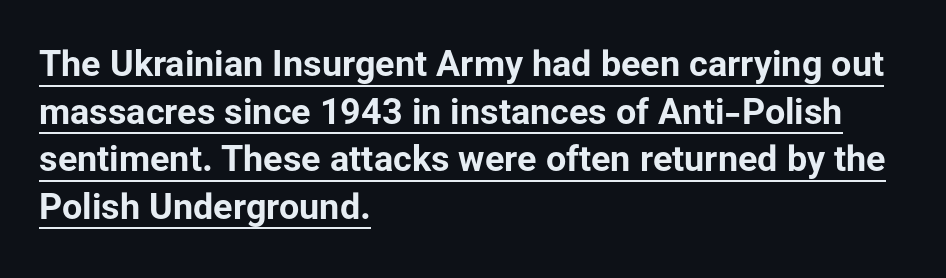
The image shows 36 px bold sans-serif type, upright; set left-aligned, normal line spacing (1.32x), normal letter spacing, underlined; low stroke contrast and a medium x-height.
